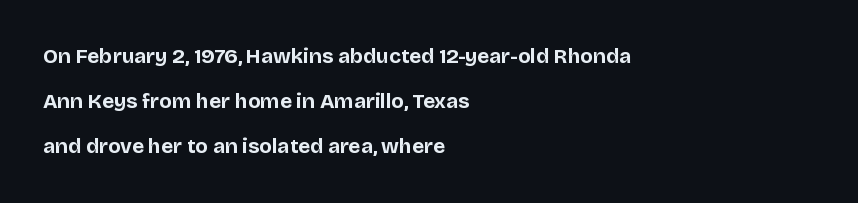
Q: Is the text bold? A: Yes.
Q: Is the text italic (slanted)? A: No, it is upright.
Q: Is the text underlined? A: No.
Q: How is the paragraph aligned? A: Left-aligned.
Q: Is the spacing between letters normal or unusually wide? A: Normal.
Q: Is the spacing between lines tight, normal or loose? A: Loose.
